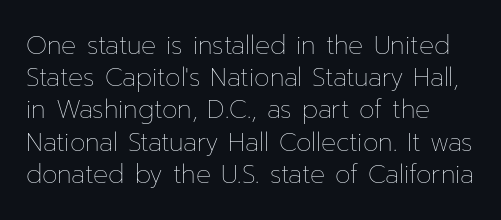
The image shows 25 px text type, upright; set normal line spacing (1.29x), normal letter spacing, not underlined.
